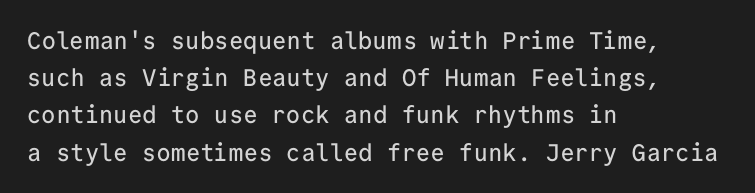
Interline gaps are of average width in this sample. The letters stand upright; this is a roman face. The face used here is rendered with its standard letterfit. Leftover space on each line is placed entirely after the last word. Beneath every word, the page is bare.
